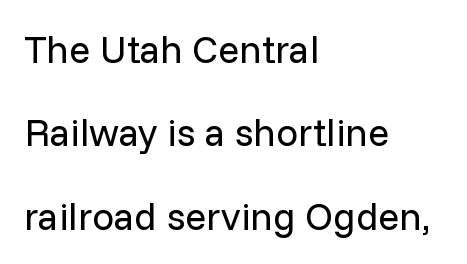
Q: Is the text bold? A: No.
Q: Is the text italic (slanted)? A: No, it is upright.
Q: Is the typeface a serif or a sans-serif typeface? A: Sans-serif.
Q: Is the text underlined? A: No.
Q: How is the paragraph aligned? A: Left-aligned.
Q: Is the spacing between letters normal or unusually wide? A: Normal.
Q: Is the spacing between lines tight, normal or loose? A: Loose.
Q: Width (condensed, normal, or wide)? A: Normal.
Q: Stroke contrast? A: Low.
Q: x-height? A: Medium.
Q: Monospaced? A: No.
